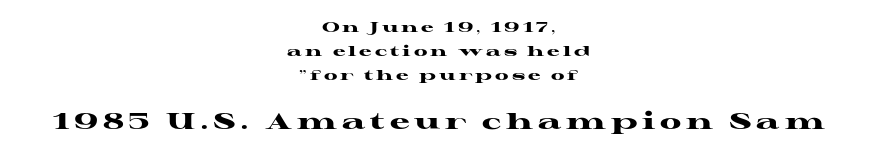
The image shows 22 px bold type, upright; set centered, normal line spacing (1.7x), unusually wide letter spacing (+0.22 em), not underlined; the second (bottom) block is 1.57x larger.
